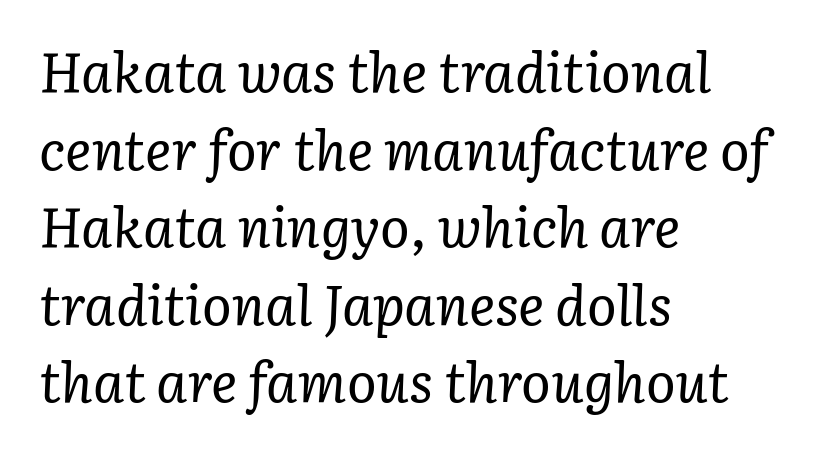
Q: Is the text bold? A: No.
Q: Is the text italic (slanted)? A: Yes, it leans right by about 3 degrees.
Q: Is the typeface a serif or a sans-serif typeface? A: Serif.
Q: Is the text underlined? A: No.
Q: How is the paragraph aligned? A: Left-aligned.
Q: Is the spacing between letters normal or unusually wide? A: Normal.
Q: Is the spacing between lines tight, normal or loose? A: Normal.
Q: Width (condensed, normal, or wide)? A: Normal.
Q: Stroke contrast? A: Low.
Q: x-height? A: Medium.
Q: Monospaced? A: No.
